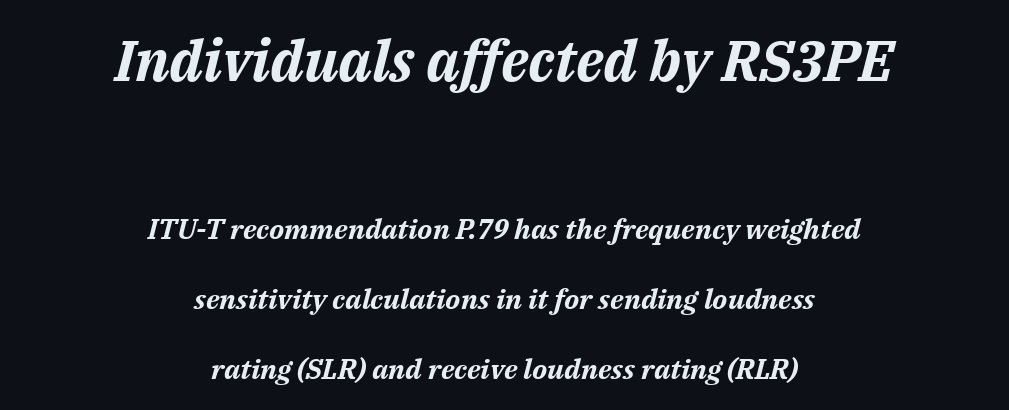
The image shows 57 px bold type, italic (leaning right); set centered, loose line spacing (2.5x), normal letter spacing, not underlined; the first (top) block is 2.04x larger; medium stroke contrast and a medium x-height.
